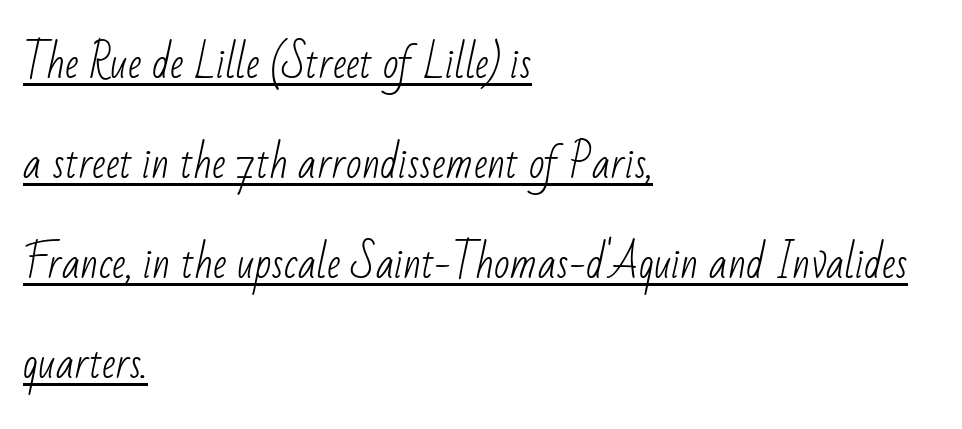
{"serif": "no", "bold": "no", "weight": "light", "width": "condensed", "stroke_contrast": "low", "x_height": "small", "monospaced": "no", "underline": "yes", "align": "left", "line_spacing": "loose", "line_spacing_ratio": 2.44, "letter_spacing": "normal", "letter_spacing_em": 0.0, "glyph_px": 41}
